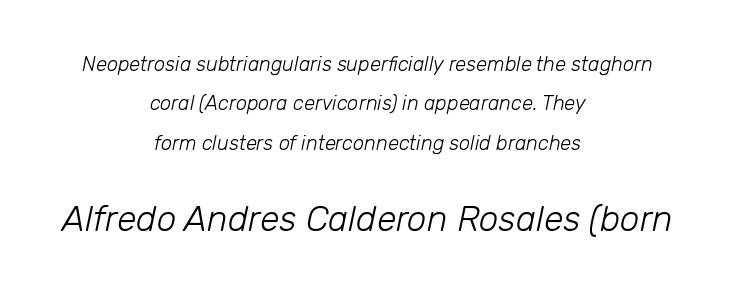
Q: Is the text bold? A: No.
Q: Is the text italic (slanted)? A: Yes, it leans right by about 12 degrees.
Q: Is the text underlined? A: No.
Q: How is the paragraph aligned? A: Centered.
Q: Is the spacing between letters normal or unusually wide? A: Normal.
Q: Is the spacing between lines tight, normal or loose? A: Loose.
Q: Which block of text is set in a larger size, the first (top) or the second (bottom)? A: The second (bottom) one.
Q: Width (condensed, normal, or wide)? A: Normal.
Q: Stroke contrast? A: Low.
Q: x-height? A: Medium.
Q: Monospaced? A: No.
